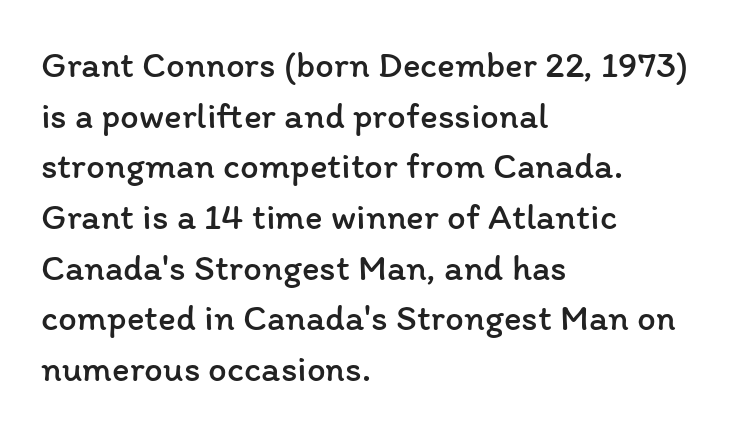
{"italic": "no", "bold": "no", "weight": "regular", "width": "normal", "stroke_contrast": "low", "x_height": "medium", "monospaced": "no", "underline": "no", "align": "left", "line_spacing": "normal", "line_spacing_ratio": 1.37, "letter_spacing": "normal", "letter_spacing_em": 0.0, "glyph_px": 37}
